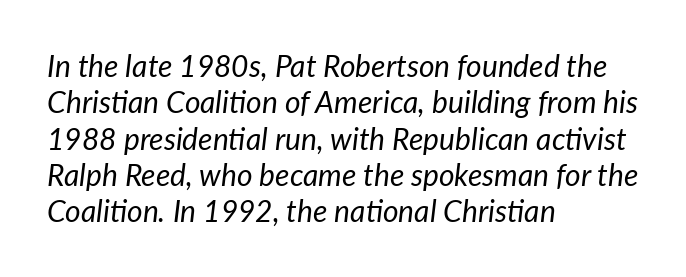
Q: Is the text bold? A: No.
Q: Is the text italic (slanted)? A: Yes, it leans right by about 7 degrees.
Q: Is the text underlined? A: No.
Q: How is the paragraph aligned? A: Left-aligned.
Q: Is the spacing between letters normal or unusually wide? A: Normal.
Q: Width (condensed, normal, or wide)? A: Normal.
Q: Stroke contrast? A: Low.
Q: x-height? A: Medium.
Q: Monospaced? A: No.
